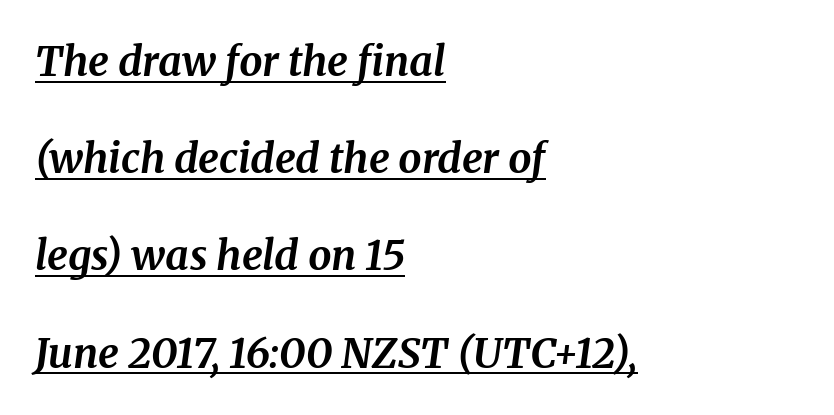
Look at the bottom of the vertical strokes: they flare into serifs here. Does a line run under the words? Yes, clearly. This sample is left-justified, so line endings fall wherever the words run out. Students, note that the glyphs here touch the page at normal intervals. Here the designer chose a conventional face with non-uniform glyph widths.
